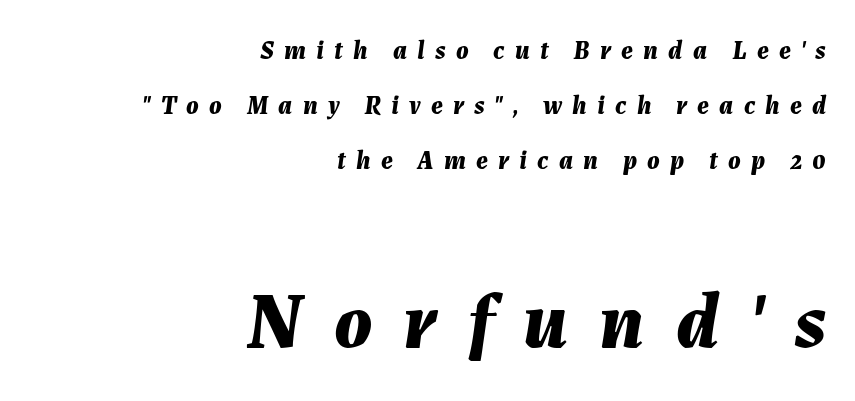
Varying glyph widths throughout — classic text-font behaviour. The axis of the letterforms is tilted away from vertical. A student would call this right alignment; a typographer would say flush right, rag left. There is plenty of visible air inserted between adjacent glyphs. Compare the two chunks: the lower has the greater cap height. Stroke thickness is high; the sample reads as a true bold.
